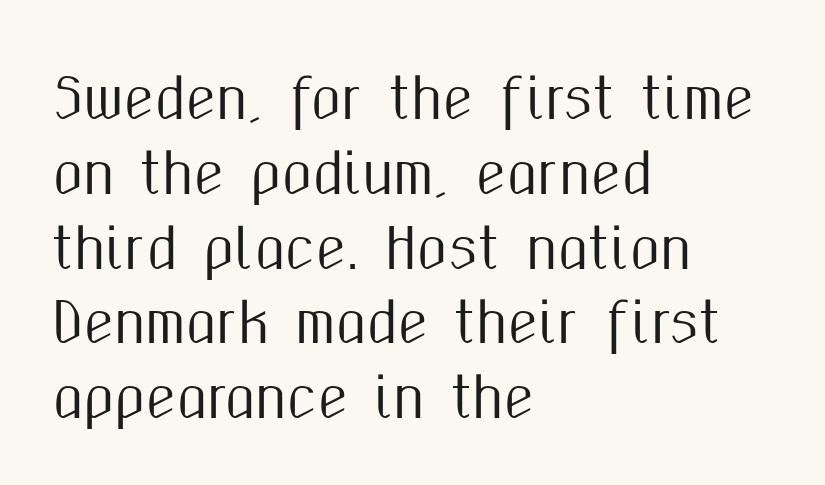
Q: Is the text italic (slanted)? A: No, it is upright.
Q: Is the typeface a serif or a sans-serif typeface? A: Sans-serif.
Q: Is the text underlined? A: No.
Q: How is the paragraph aligned? A: Left-aligned.
Q: Is the spacing between letters normal or unusually wide? A: Normal.
Q: Is the spacing between lines tight, normal or loose? A: Normal.
Q: Width (condensed, normal, or wide)? A: Condensed.
Q: Stroke contrast? A: Medium.
Q: x-height? A: Medium.
Q: Monospaced? A: No.
